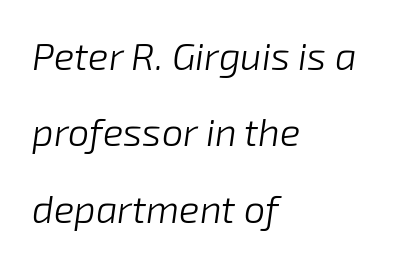
The image shows 38 px light type, italic (leaning right); set left-aligned, loose line spacing (2.01x), normal letter spacing, not underlined; low stroke contrast and a medium x-height.
